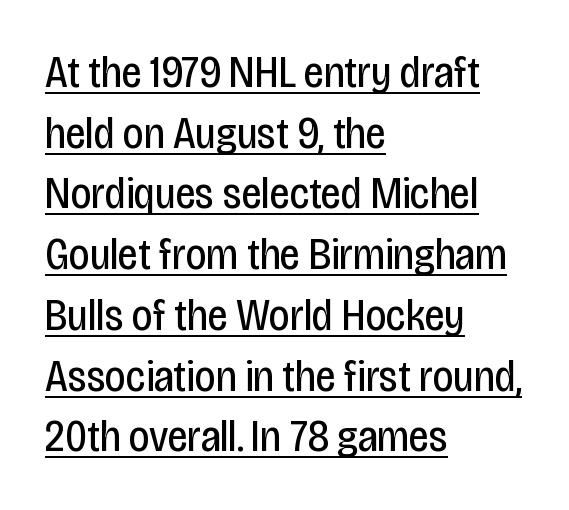
The image shows 45 px regular-weight, condensed sans-serif type, upright; set left-aligned, normal line spacing (1.35x), normal letter spacing, underlined; low stroke contrast and a large x-height.
